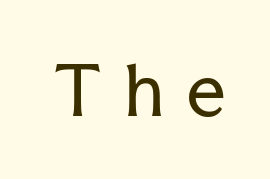
{"serif": "yes", "italic": "no", "bold": "no", "weight": "regular", "width": "normal", "stroke_contrast": "low", "x_height": "medium", "monospaced": "no", "underline": "no", "letter_spacing": "wide", "letter_spacing_em": 0.34, "glyph_px": 68}
